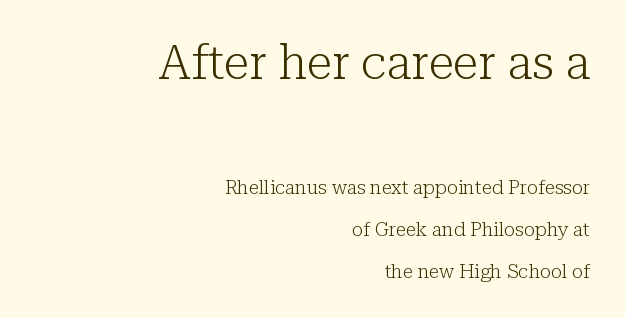
{"serif": "yes", "italic": "no", "bold": "no", "weight": "light", "width": "normal", "stroke_contrast": "low", "x_height": "medium", "monospaced": "no", "underline": "no", "align": "right", "line_spacing": "loose", "line_spacing_ratio": 2.2, "letter_spacing": "normal", "letter_spacing_em": 0.0, "larger_block": "first", "size_ratio": 2.47, "glyph_px": 47}
